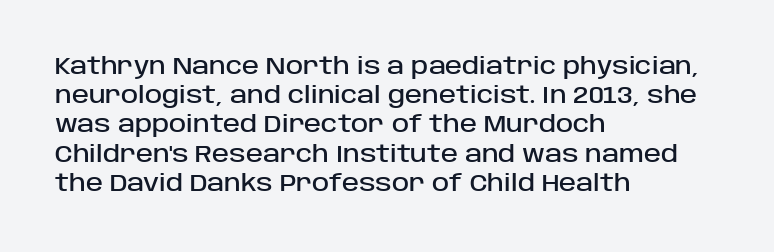
Interline gaps are of average width in this sample. Short note: letters normally spaced. Posture: vertical. The strip under each line holds only bare page. Which margin do the lines hug? The left one — the right edge is uneven.
